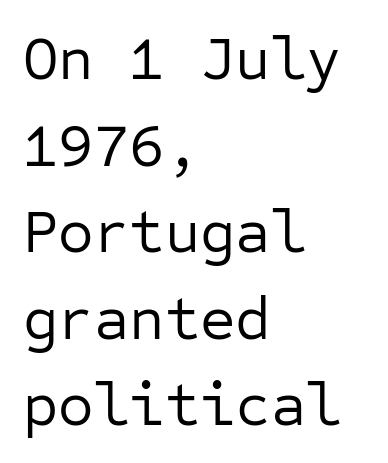
Q: Is the text bold? A: No.
Q: Is the text italic (slanted)? A: No, it is upright.
Q: Is the typeface a serif or a sans-serif typeface? A: Sans-serif.
Q: Is the text underlined? A: No.
Q: How is the paragraph aligned? A: Left-aligned.
Q: Is the spacing between letters normal or unusually wide? A: Normal.
Q: Is the spacing between lines tight, normal or loose? A: Normal.
Q: Width (condensed, normal, or wide)? A: Normal.
Q: Stroke contrast? A: Low.
Q: x-height? A: Medium.
Q: Monospaced? A: Yes.
